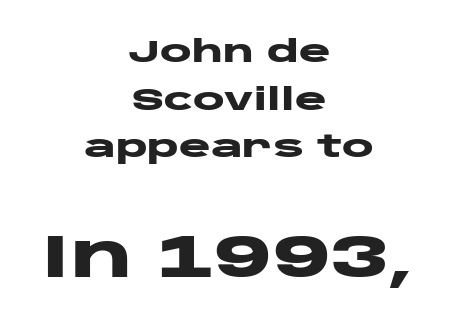
{"serif": "no", "italic": "no", "bold": "yes", "weight": "heavy", "width": "wide", "stroke_contrast": "low", "x_height": "large", "monospaced": "no", "underline": "no", "align": "center", "line_spacing": "normal", "line_spacing_ratio": 1.59, "letter_spacing": "normal", "letter_spacing_em": 0.0, "larger_block": "second", "size_ratio": 2.0, "glyph_px": 60}
